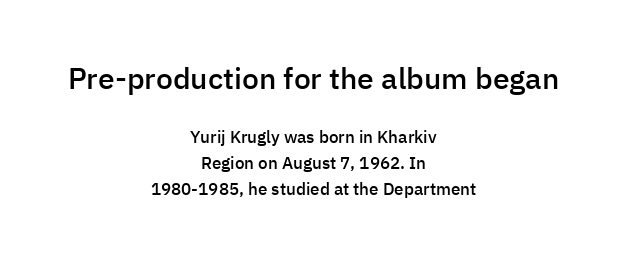
Underlining? Definitely not there. Students, this is semibold: more ink than regular, less than bold. Summary of vertical rhythm: regular, with standard interline spacing. Visually, the top section dominates because its glyphs are scaled up. Each letter keeps its own natural width here, so spacing adapts to shape. Serif or sans? Sans — the stroke terminals are bare.
